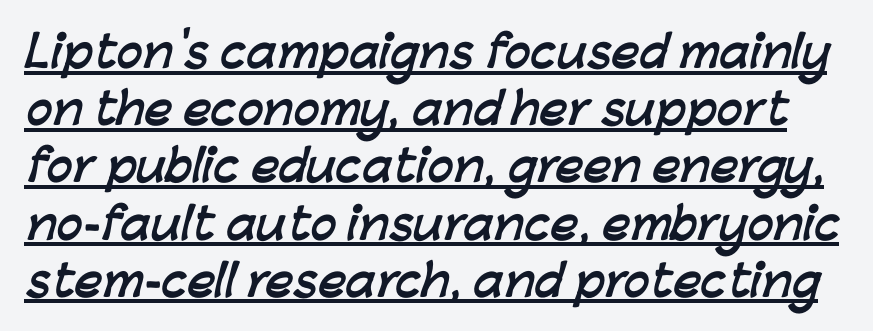
Q: Is the text bold? A: Yes.
Q: Is the typeface a serif or a sans-serif typeface? A: Sans-serif.
Q: Is the text underlined? A: Yes.
Q: Is the spacing between letters normal or unusually wide? A: Normal.
Q: Is the spacing between lines tight, normal or loose? A: Normal.
Q: Width (condensed, normal, or wide)? A: Normal.
Q: Stroke contrast? A: Low.
Q: x-height? A: Medium.
Q: Monospaced? A: No.
